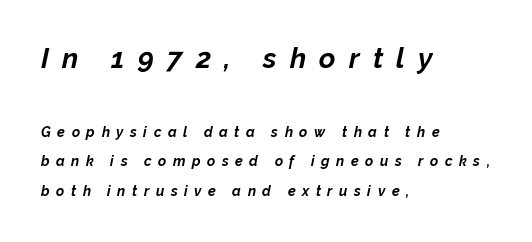
Alignment: flush left. Every letter is thick-stroked: bold, no question. No word sits above an underline. Typesetter's note — upper block bumped up in size, lower block left smaller. Every character sits at an angle, as italics do. This sample trades compactness for vertical openness between lines.
